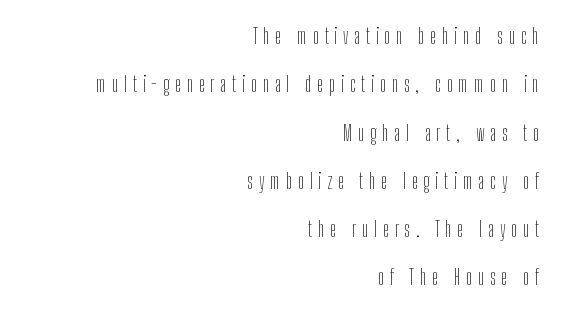
The image shows 21 px text type, upright; set right-aligned, loose line spacing (2.3x), unusually wide letter spacing (+0.27 em), not underlined.
